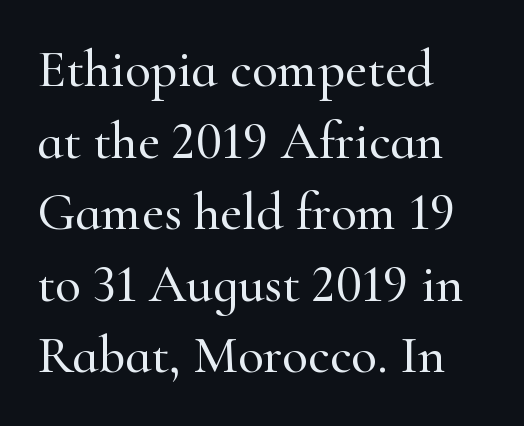
The image shows 53 px serif type, upright; set left-aligned, normal line spacing (1.35x), normal letter spacing, not underlined; high stroke contrast and a small x-height.
